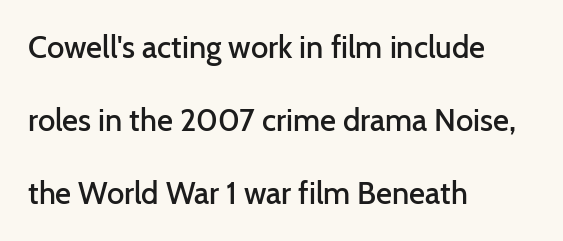
Alignment: flush left. The lettering stays uniformly vertical, giving the passage a roman look. Strokes here are thickened, but only to semibold level. Interline gaps are noticeably wide in this sample. Do the characters align in a grid? No, the font is proportional.
